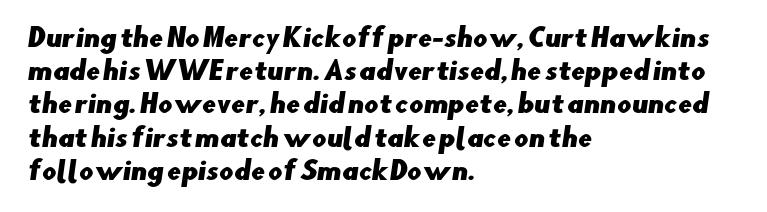
{"underline": "no", "align": "left", "line_spacing": "normal", "line_spacing_ratio": 1.33, "letter_spacing": "normal", "letter_spacing_em": 0.0, "glyph_px": 25}
